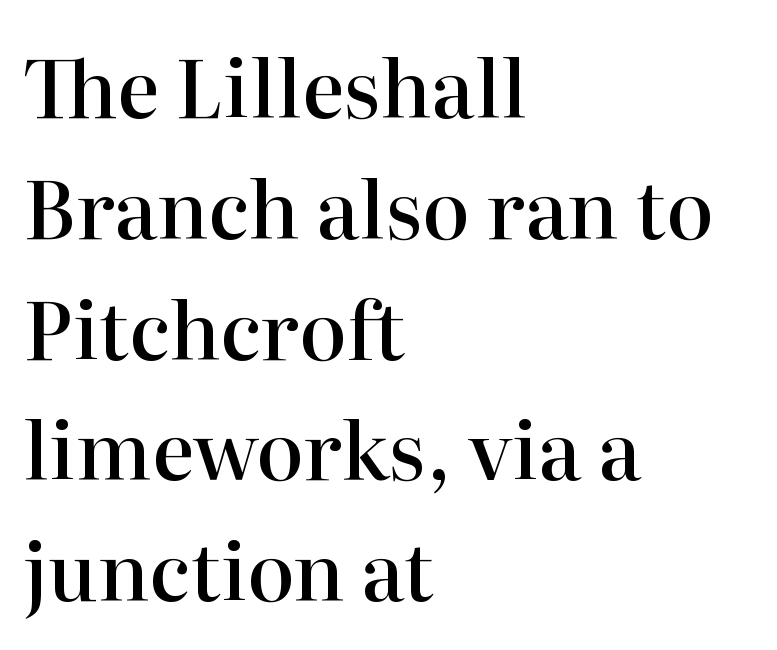
Q: Is the text bold? A: Semi-bold.
Q: Is the text italic (slanted)? A: No, it is upright.
Q: Is the typeface a serif or a sans-serif typeface? A: Serif.
Q: Is the text underlined? A: No.
Q: How is the paragraph aligned? A: Left-aligned.
Q: Is the spacing between letters normal or unusually wide? A: Normal.
Q: Is the spacing between lines tight, normal or loose? A: Normal.
Q: Width (condensed, normal, or wide)? A: Normal.
Q: Stroke contrast? A: High.
Q: x-height? A: Medium.
Q: Monospaced? A: No.
